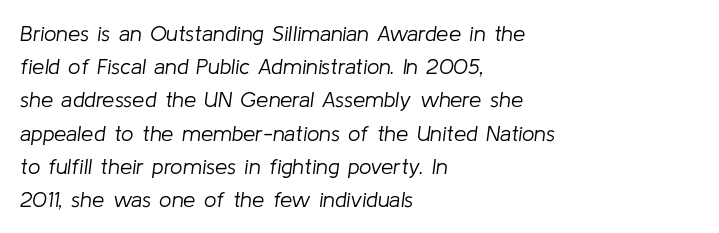
The image shows 22 px text type, italic (leaning right); set left-aligned, normal line spacing (1.51x), normal letter spacing, not underlined.
